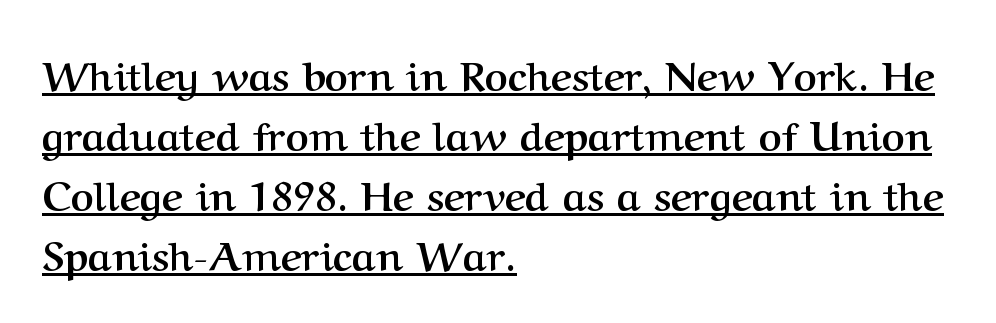
{"serif": "yes", "italic": "no", "bold": "yes", "weight": "semibold", "width": "normal", "stroke_contrast": "medium", "x_height": "medium", "monospaced": "no", "underline": "yes", "align": "left", "line_spacing": "normal", "line_spacing_ratio": 1.5, "letter_spacing": "normal", "letter_spacing_em": 0.0, "glyph_px": 40}
